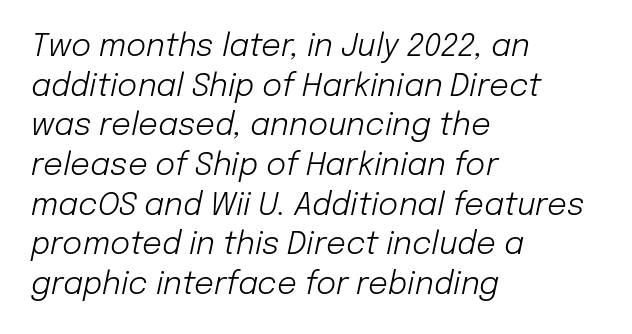
Q: Is the text bold? A: No.
Q: Is the text italic (slanted)? A: Yes, it leans right by about 12 degrees.
Q: Is the text underlined? A: No.
Q: How is the paragraph aligned? A: Left-aligned.
Q: Is the spacing between letters normal or unusually wide? A: Normal.
Q: Is the spacing between lines tight, normal or loose? A: Normal.
Q: Width (condensed, normal, or wide)? A: Normal.
Q: Stroke contrast? A: Low.
Q: x-height? A: Medium.
Q: Monospaced? A: No.
